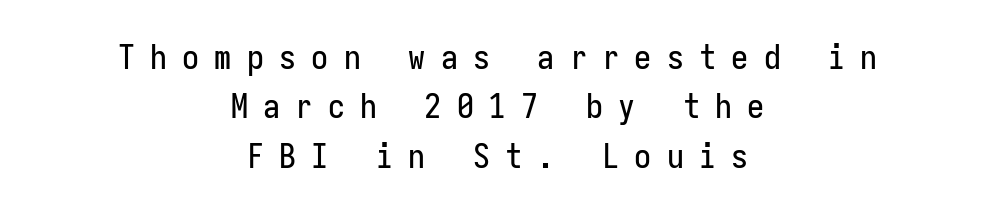
The image shows 34 px condensed sans-serif type, upright, monospaced; set centered, normal line spacing (1.45x), unusually wide letter spacing (+0.45 em), not underlined; low stroke contrast and a medium x-height.
